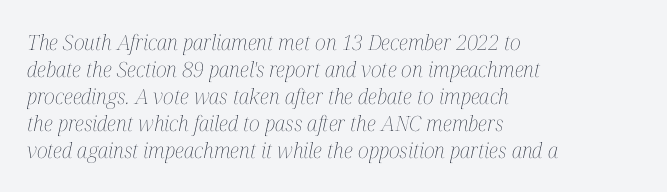
An italicized treatment has been applied to the whole sample. The space between consecutive lines is moderate. Check the space under the baseline: it is left empty. In terms of letterspacing, this is plain default setting. Weight: in the light-to-regular range.
